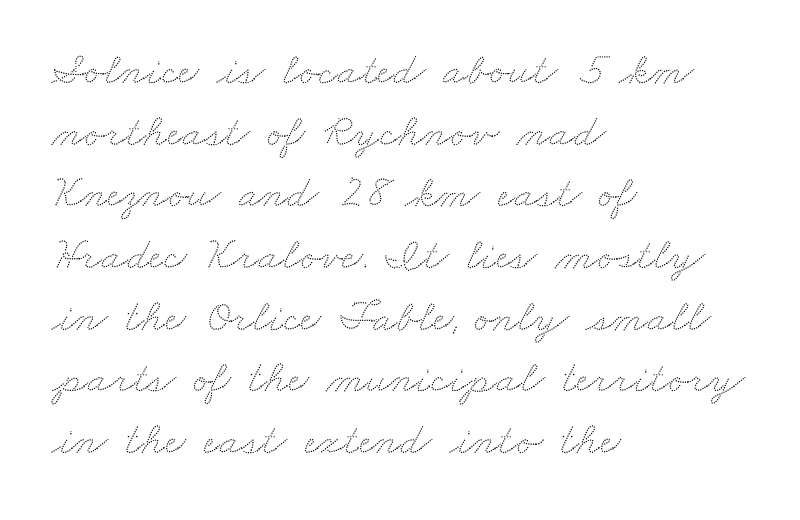
The image shows 45 px wide type; set left-aligned, normal line spacing (1.37x), normal letter spacing, not underlined; low stroke contrast and a small x-height.
